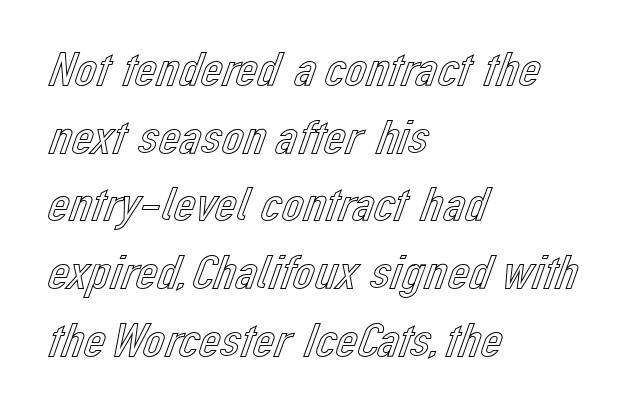
The image shows 48 px text type; set left-aligned, normal line spacing (1.41x), normal letter spacing, not underlined; a medium x-height.
